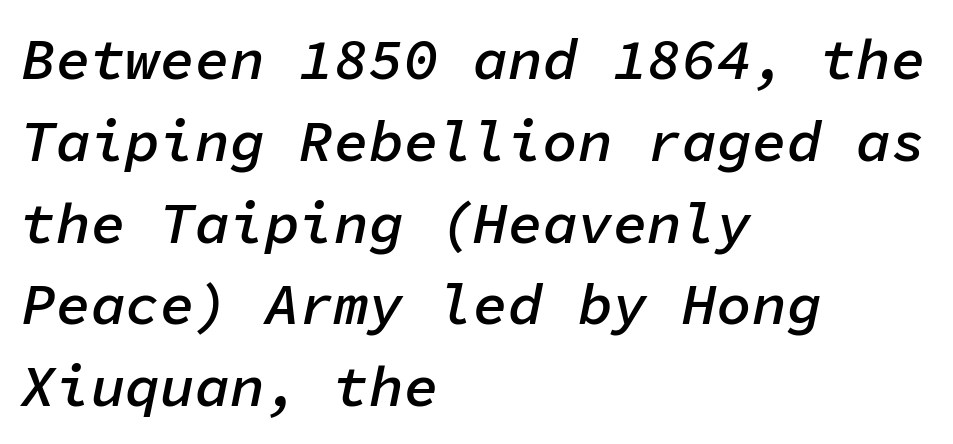
Q: Is the text bold? A: Semi-bold.
Q: Is the text italic (slanted)? A: Yes, it leans right by about 11 degrees.
Q: Is the text underlined? A: No.
Q: How is the paragraph aligned? A: Left-aligned.
Q: Is the spacing between letters normal or unusually wide? A: Normal.
Q: Is the spacing between lines tight, normal or loose? A: Normal.
Q: Width (condensed, normal, or wide)? A: Normal.
Q: Stroke contrast? A: Low.
Q: x-height? A: Medium.
Q: Monospaced? A: Yes.
